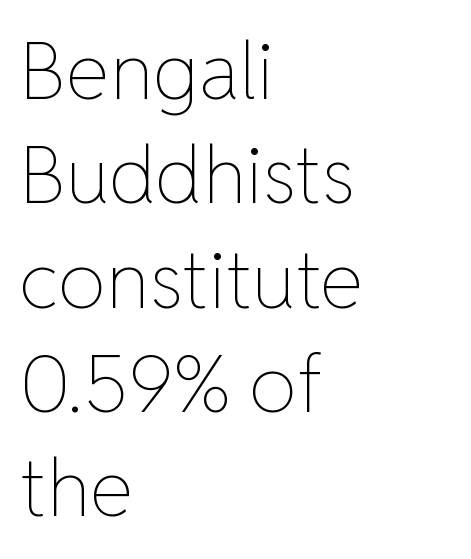
The image shows 79 px thin type, upright; set left-aligned, normal line spacing (1.32x), normal letter spacing, not underlined; low stroke contrast and a medium x-height.
